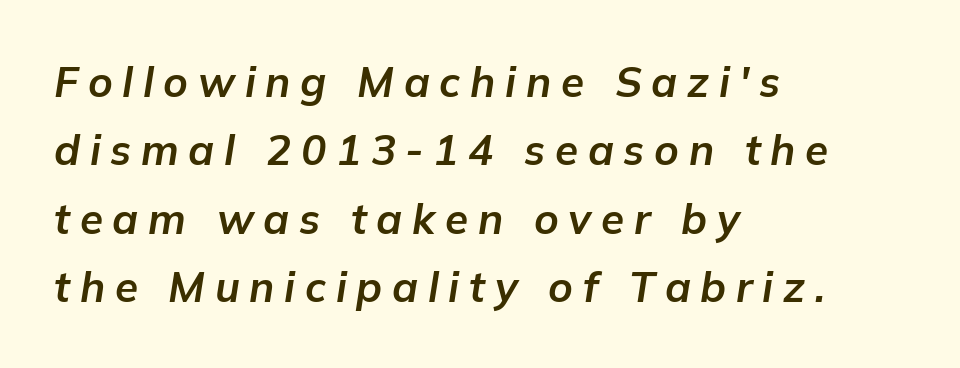
Q: Is the text bold? A: Yes.
Q: Is the text italic (slanted)? A: Yes, it leans right by about 9 degrees.
Q: Is the text underlined? A: No.
Q: How is the paragraph aligned? A: Left-aligned.
Q: Is the spacing between letters normal or unusually wide? A: Unusually wide.
Q: Is the spacing between lines tight, normal or loose? A: Normal.
Q: Width (condensed, normal, or wide)? A: Normal.
Q: Stroke contrast? A: Low.
Q: x-height? A: Medium.
Q: Monospaced? A: No.
